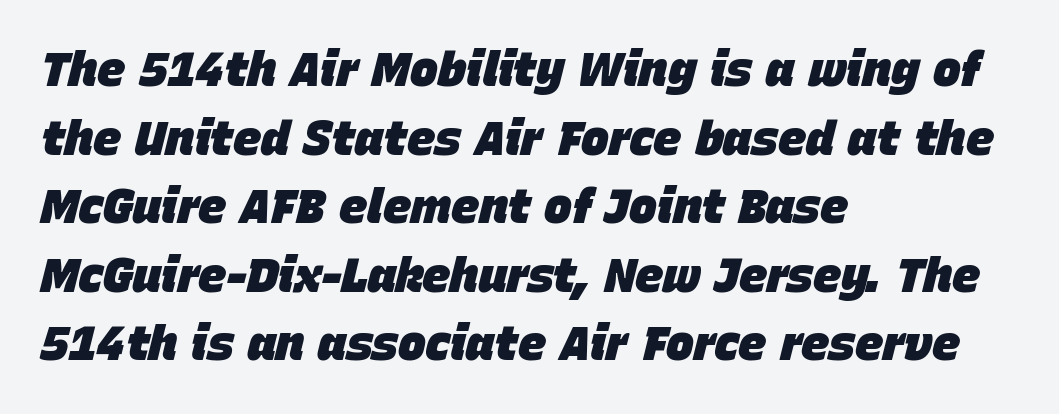
Visually the block forms a straight wall on the left and a jagged coastline on the right. A typesetter would mark this as italic. Type without underlining. Proportional: the letters do not fall into vertical columns.
